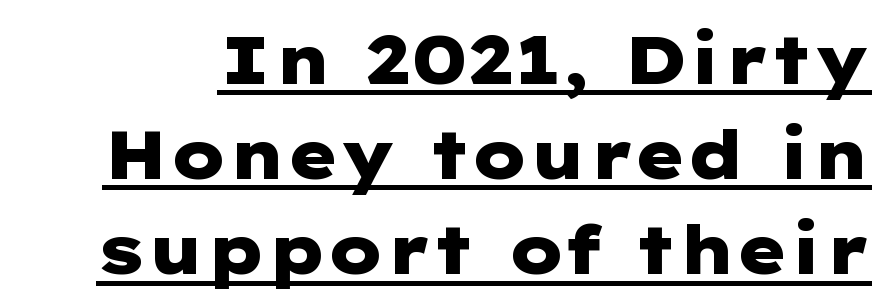
The image shows 68 px heavy, wide sans-serif type, upright; set normal line spacing (1.4x), normal letter spacing, underlined; low stroke contrast and a medium x-height.
